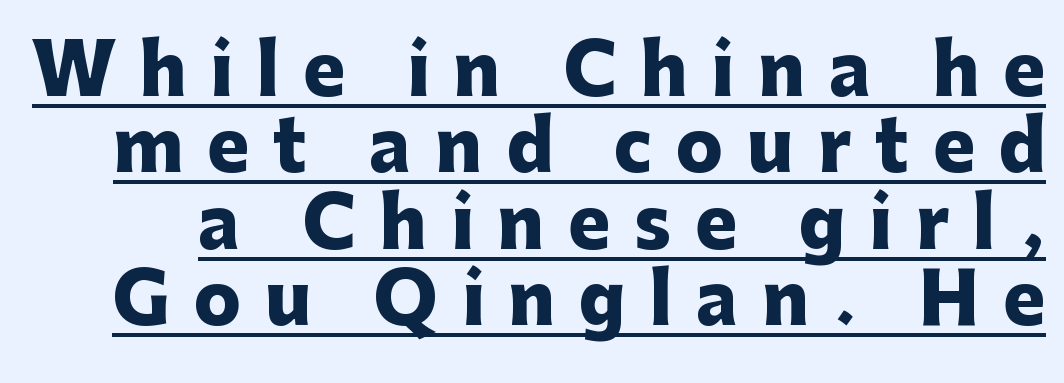
The image shows 70 px heavy sans-serif type, upright; set tight line spacing (1.09x), unusually wide letter spacing (+0.34 em), underlined; low stroke contrast and a medium x-height.
